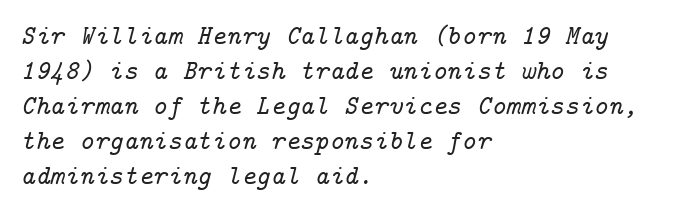
Q: Is the text italic (slanted)? A: Yes, it leans right by about 14 degrees.
Q: Is the typeface a serif or a sans-serif typeface? A: Serif.
Q: Is the text underlined? A: No.
Q: How is the paragraph aligned? A: Left-aligned.
Q: Is the spacing between letters normal or unusually wide? A: Normal.
Q: Is the spacing between lines tight, normal or loose? A: Normal.
Q: Width (condensed, normal, or wide)? A: Normal.
Q: Stroke contrast? A: Low.
Q: x-height? A: Medium.
